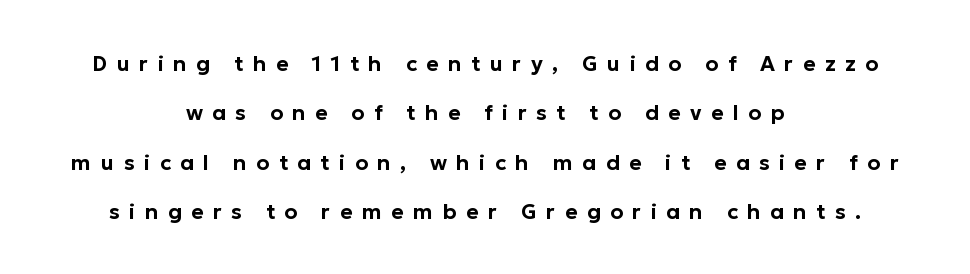
{"italic": "no", "underline": "no", "align": "center", "line_spacing": "loose", "line_spacing_ratio": 2.35, "letter_spacing": "wide", "letter_spacing_em": 0.45, "glyph_px": 21}
